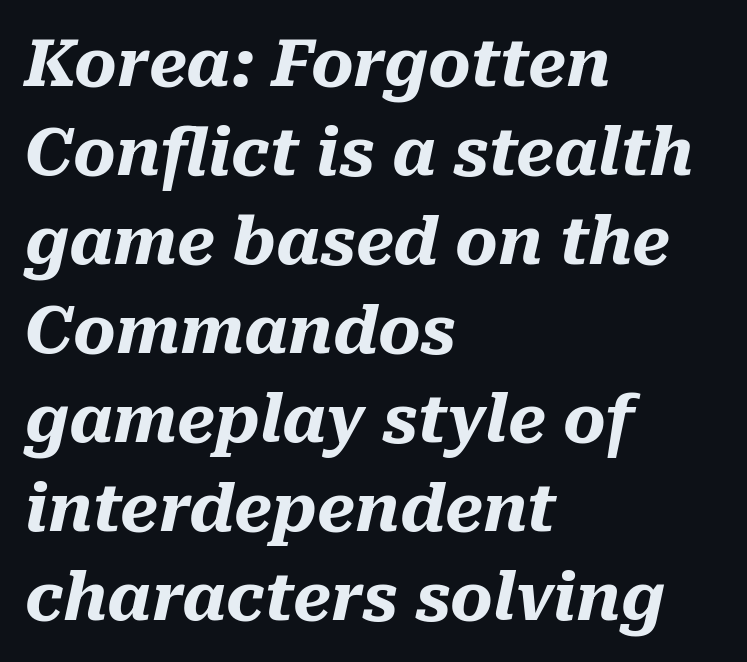
{"italic": "yes", "lean": "right", "slant_degrees": 10, "bold": "yes", "weight": "heavy", "width": "normal", "stroke_contrast": "medium", "x_height": "medium", "monospaced": "no", "underline": "no", "align": "left", "line_spacing": "normal", "line_spacing_ratio": 1.37, "letter_spacing": "normal", "letter_spacing_em": 0.0, "glyph_px": 65}
